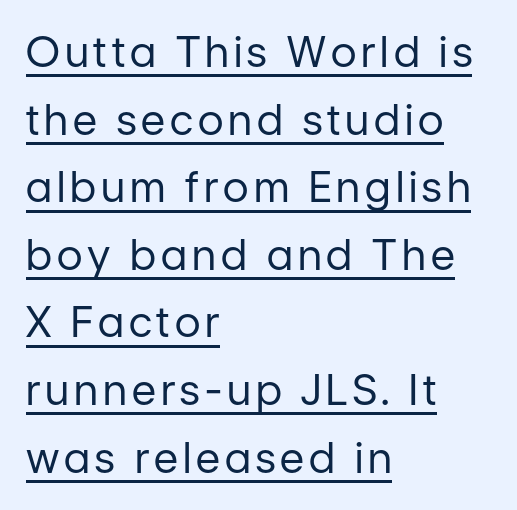
The image shows 42 px regular-weight sans-serif type, upright; set left-aligned, normal line spacing (1.61x), underlined; low stroke contrast and a medium x-height.
